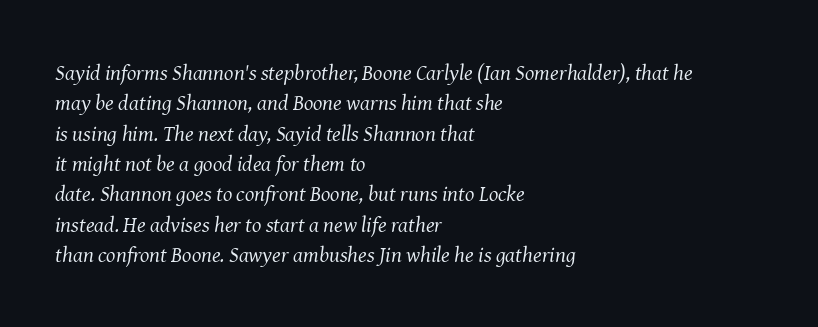
Q: Is the text bold? A: No.
Q: Is the text italic (slanted)? A: Yes, it leans right by about 8 degrees.
Q: Is the text underlined? A: No.
Q: How is the paragraph aligned? A: Left-aligned.
Q: Is the spacing between letters normal or unusually wide? A: Normal.
Q: Is the spacing between lines tight, normal or loose? A: Normal.
